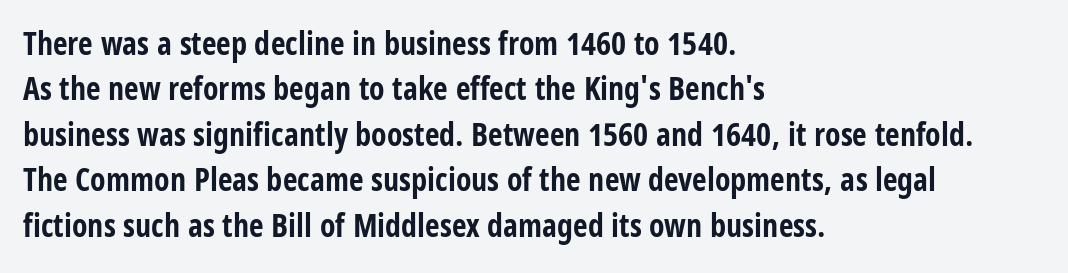
The image shows 32 px bold, condensed sans-serif type, upright; set left-aligned, normal line spacing (1.42x), normal letter spacing, not underlined; low stroke contrast and a large x-height.
